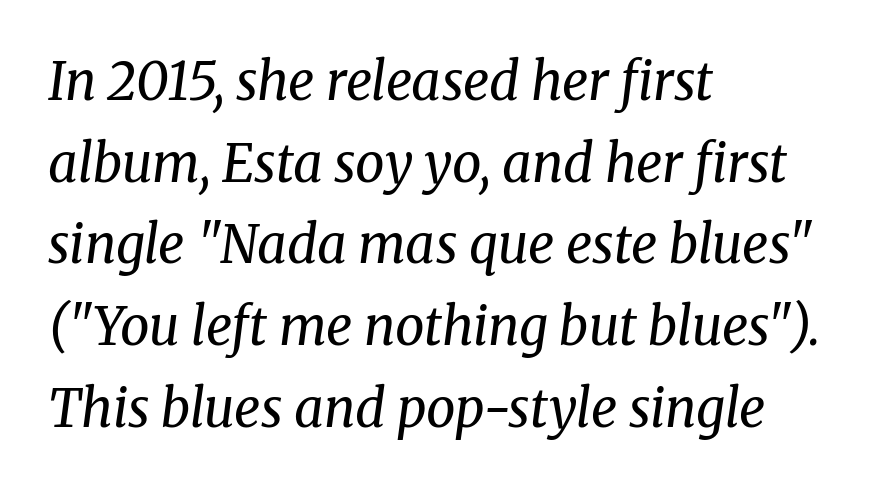
The image shows 52 px regular-weight serif type, italic (leaning right); set left-aligned, normal line spacing (1.57x), normal letter spacing, not underlined; medium stroke contrast and a medium x-height.
